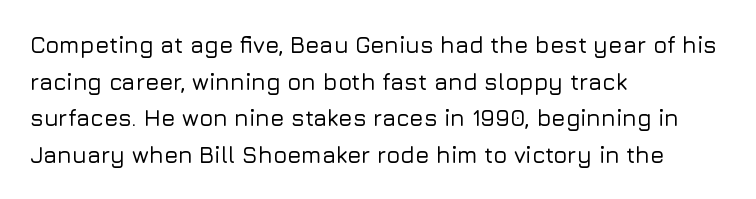
Rendered with straight, roman letterforms. Notice how the passage keeps a crisp vertical edge on the left only. A typesetter would call this leading conventional body-copy spacing. Is the letter spacing exaggerated? No — it looks like the ordinary default.
